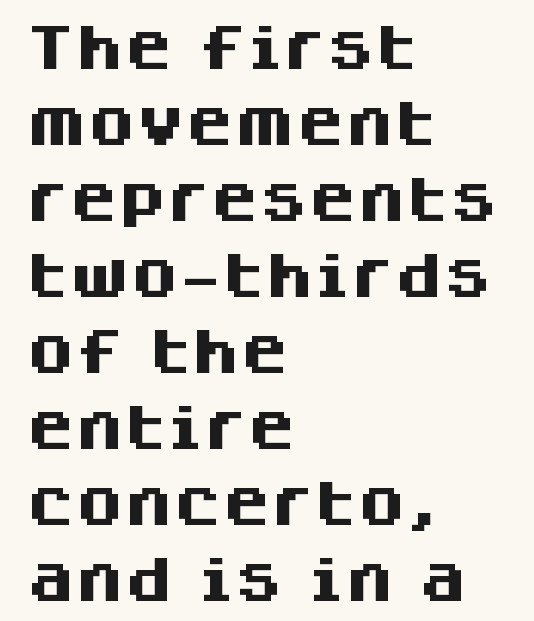
{"serif": "no", "italic": "no", "bold": "yes", "weight": "heavy", "width": "normal", "stroke_contrast": "medium", "x_height": "large", "monospaced": "no", "underline": "no", "align": "left", "line_spacing": "normal", "line_spacing_ratio": 1.55, "letter_spacing": "normal", "letter_spacing_em": 0.0, "glyph_px": 49}
